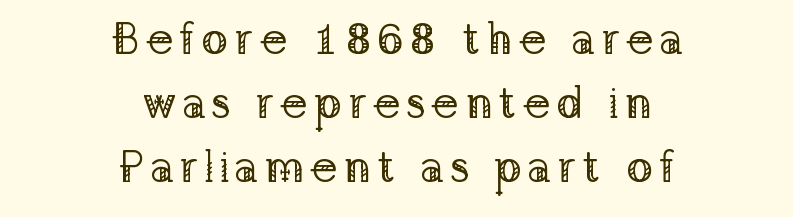
The image shows 45 px regular-weight serif type, upright; set centered, normal line spacing (1.42x), not underlined; low stroke contrast and a medium x-height.
